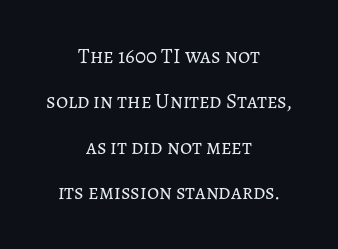
Q: Is the text bold? A: No.
Q: Is the text italic (slanted)? A: No, it is upright.
Q: Is the text underlined? A: No.
Q: How is the paragraph aligned? A: Centered.
Q: Is the spacing between letters normal or unusually wide? A: Normal.
Q: Is the spacing between lines tight, normal or loose? A: Loose.
